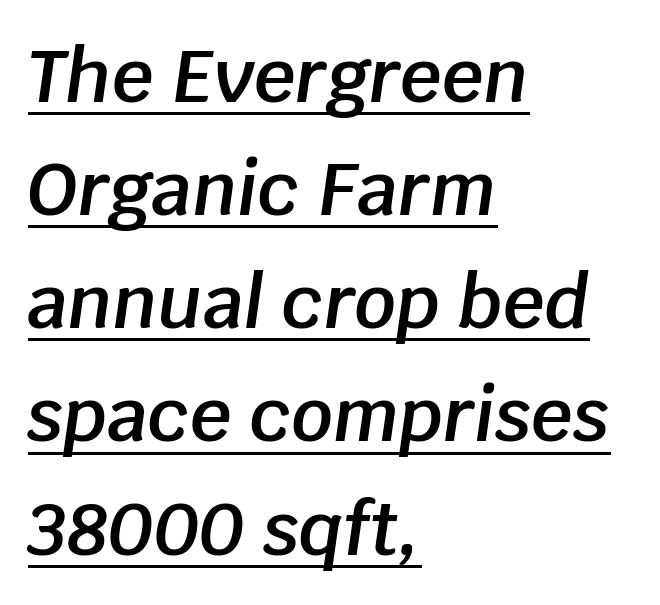
Between one letter and the next there's only the usual sliver of space. Every letter is mildly thick-stroked: semibold rather than bold. The face used here appears with an underline applied. It's the slanting kind of type. Horizontal bands of white between lines are of average thickness. One-word summary of the alignment: left.
